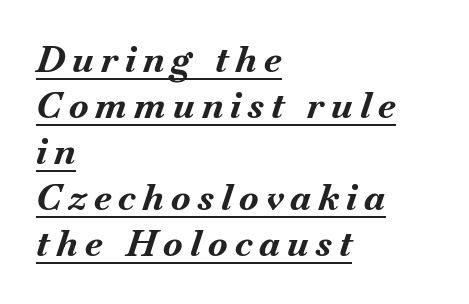
Q: Is the text bold? A: Yes.
Q: Is the text italic (slanted)? A: Yes, it leans right by about 18 degrees.
Q: Is the text underlined? A: Yes.
Q: How is the paragraph aligned? A: Left-aligned.
Q: Is the spacing between letters normal or unusually wide? A: Unusually wide.
Q: Is the spacing between lines tight, normal or loose? A: Normal.
Q: Width (condensed, normal, or wide)? A: Normal.
Q: Stroke contrast? A: Medium.
Q: x-height? A: Small.
Q: Monospaced? A: No.
